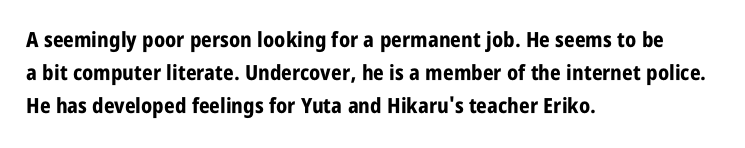
{"italic": "no", "bold": "yes", "underline": "no", "align": "left", "line_spacing": "normal", "line_spacing_ratio": 1.56, "letter_spacing": "normal", "letter_spacing_em": 0.0, "glyph_px": 21}
